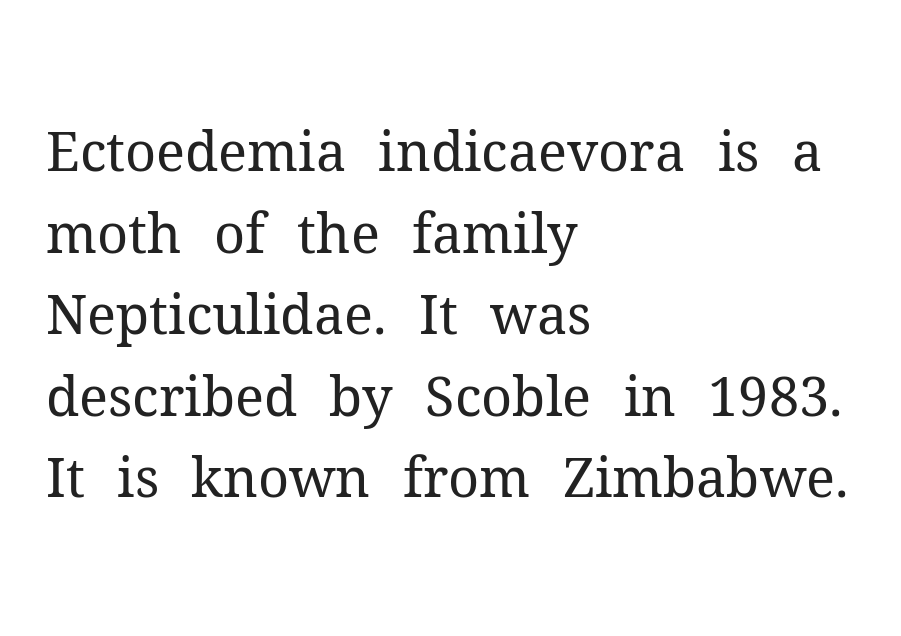
Q: Is the text bold? A: No.
Q: Is the text italic (slanted)? A: No, it is upright.
Q: Is the typeface a serif or a sans-serif typeface? A: Serif.
Q: Is the text underlined? A: No.
Q: How is the paragraph aligned? A: Left-aligned.
Q: Is the spacing between letters normal or unusually wide? A: Normal.
Q: Is the spacing between lines tight, normal or loose? A: Normal.
Q: Width (condensed, normal, or wide)? A: Normal.
Q: Stroke contrast? A: Medium.
Q: x-height? A: Medium.
Q: Monospaced? A: No.
